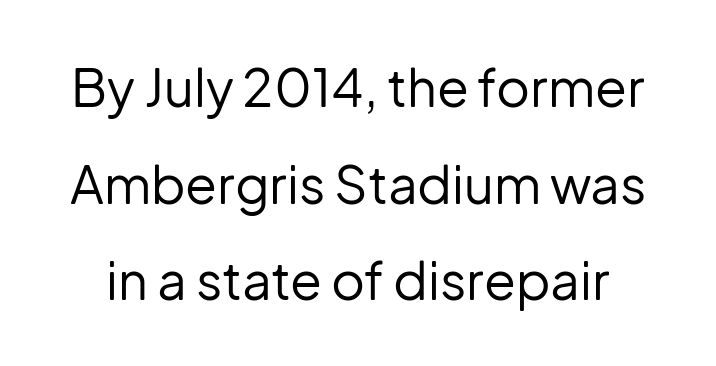
{"serif": "no", "italic": "no", "bold": "no", "weight": "regular", "width": "normal", "stroke_contrast": "low", "x_height": "medium", "monospaced": "no", "underline": "no", "line_spacing_ratio": 1.86, "letter_spacing": "normal", "letter_spacing_em": 0.0, "glyph_px": 52}
